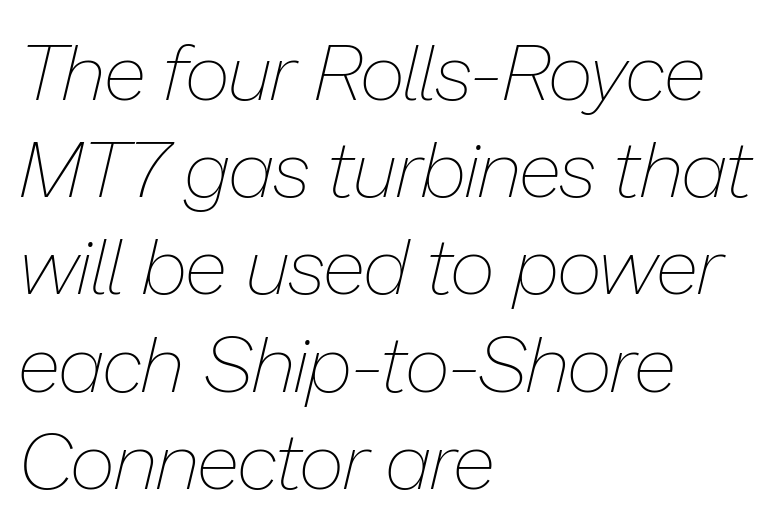
Q: Is the text bold? A: No.
Q: Is the text italic (slanted)? A: Yes, it leans right by about 13 degrees.
Q: Is the text underlined? A: No.
Q: How is the paragraph aligned? A: Left-aligned.
Q: Is the spacing between letters normal or unusually wide? A: Normal.
Q: Width (condensed, normal, or wide)? A: Normal.
Q: Stroke contrast? A: Low.
Q: x-height? A: Medium.
Q: Monospaced? A: No.
